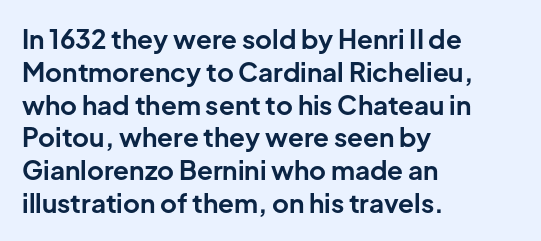
Q: Is the text bold? A: Yes.
Q: Is the text italic (slanted)? A: No, it is upright.
Q: Is the text underlined? A: No.
Q: How is the paragraph aligned? A: Left-aligned.
Q: Is the spacing between letters normal or unusually wide? A: Normal.
Q: Is the spacing between lines tight, normal or loose? A: Normal.
